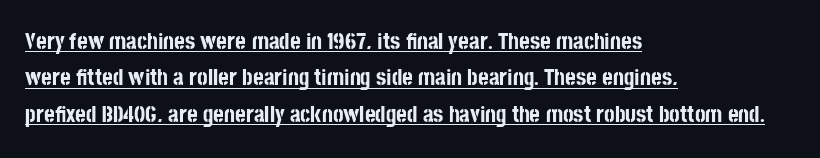
Honestly, the letter spacing is just normal — you wouldn't notice it. A dark, heavy texture on the line: the type is bold. A typesetter would call this leading conventional body-copy spacing. It's the straight-up-and-down kind of type. Horizontally, the lines are justified to the leading edge only.
